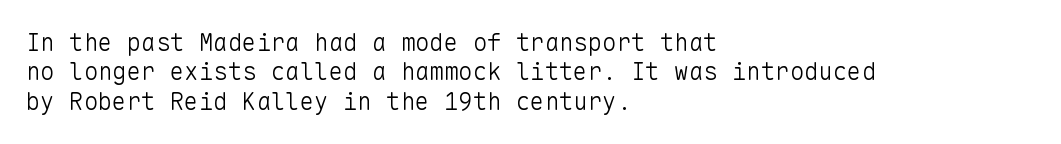
Q: Is the text bold? A: No.
Q: Is the text italic (slanted)? A: No, it is upright.
Q: Is the text underlined? A: No.
Q: How is the paragraph aligned? A: Left-aligned.
Q: Is the spacing between letters normal or unusually wide? A: Normal.
